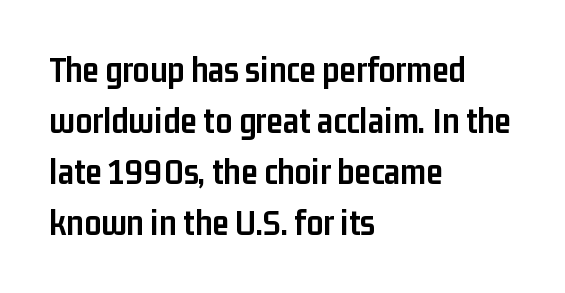
The image shows 37 px semibold, condensed sans-serif type, upright; set left-aligned, normal line spacing (1.38x), normal letter spacing, not underlined; low stroke contrast and a medium x-height.
